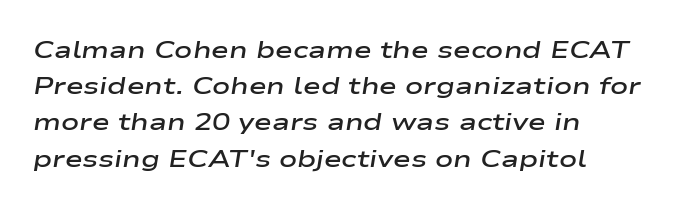
The image shows 24 px text type, italic (leaning right); set left-aligned, normal line spacing (1.51x), normal letter spacing, not underlined.
